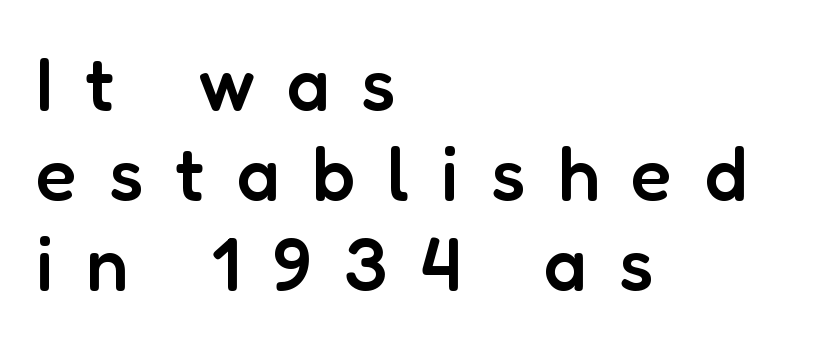
{"serif": "no", "italic": "no", "bold": "semi", "weight": "semibold", "width": "normal", "stroke_contrast": "low", "x_height": "medium", "monospaced": "no", "underline": "no", "align": "left", "line_spacing_ratio": 1.2, "letter_spacing": "wide", "letter_spacing_em": 0.43, "glyph_px": 75}
